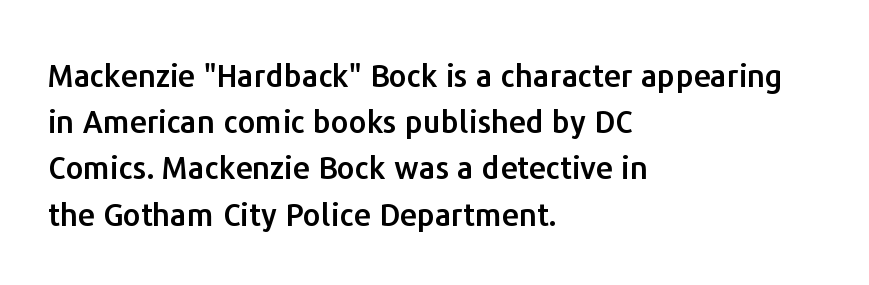
The designer went with a sans here, leaving each stem footless. Summary of vertical rhythm: regular, with standard interline spacing. There is no visible air inserted between adjacent glyphs. Here the designer chose a conventional face with non-uniform glyph widths. Where is the straight margin? On the left.
